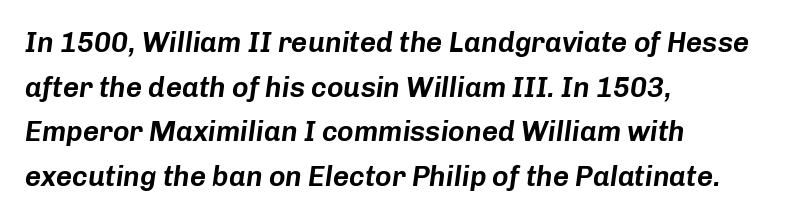
The strip under each line holds only bare page. Line beginnings align vertically; line endings do not. Whoever set this chose a conventional vertical rhythm. The letters advance in unequal steps, a hallmark of proportional type.
